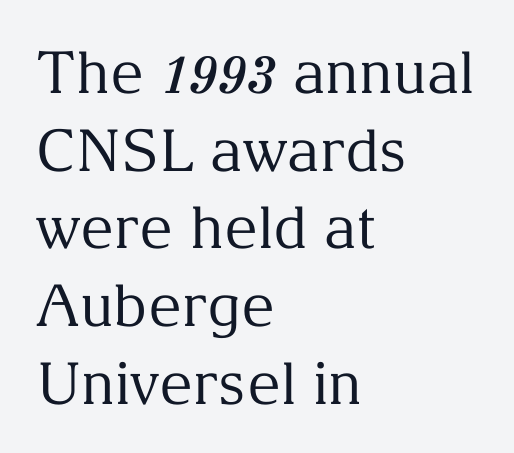
Glyph-to-glyph distance matches everyday printed text. These lines stack with their left ends in a neat column. Spacing verdict: proportional, widths tailored to each character. A normal amount of white space separates one row of letters from the next. Clear beneath every line of the passage. No italicization has been applied; the sample stays upright.
